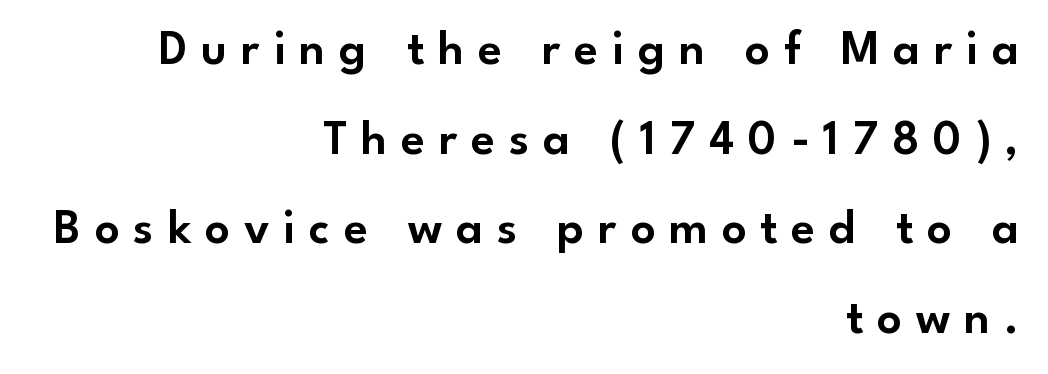
{"serif": "no", "italic": "no", "width": "normal", "stroke_contrast": "low", "x_height": "small", "monospaced": "no", "underline": "no", "align": "right", "line_spacing_ratio": 1.83, "letter_spacing": "wide", "letter_spacing_em": 0.28, "glyph_px": 49}
